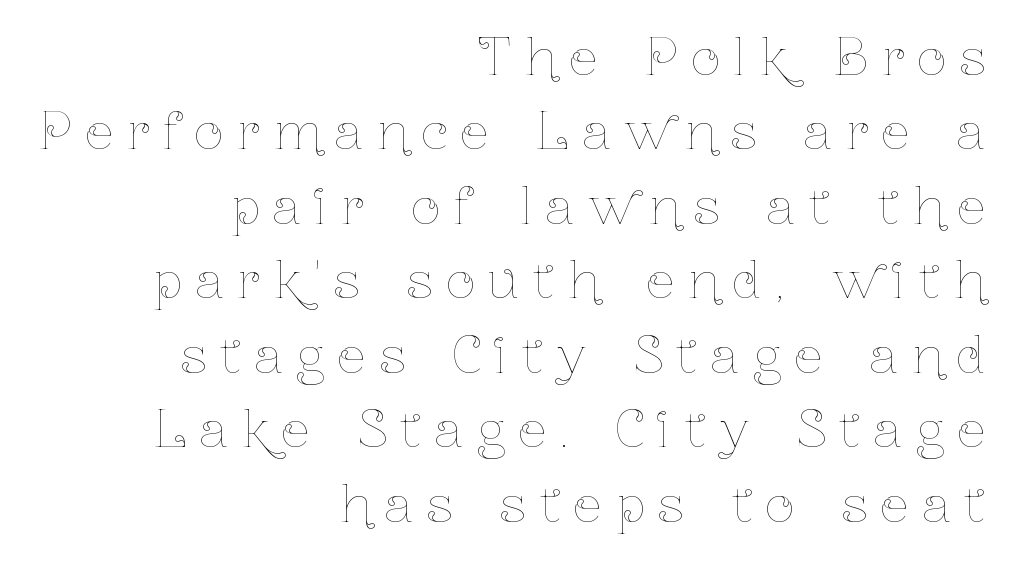
The image shows 50 px thin, condensed type, upright; set right-aligned, normal line spacing (1.49x), unusually wide letter spacing (+0.28 em), not underlined; low stroke contrast and a medium x-height.
